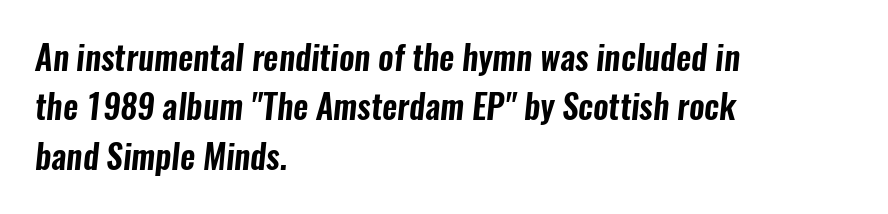
Does the copy run flush right? No — it runs flush left. Regarding leading, the lines here are spaced in the standard way. The rendering uses natural spacing where letterforms have individual widths. Has an underline been added? It has not. The rendering shows plain stroke endings on the letterforms — a sans-serif design.
